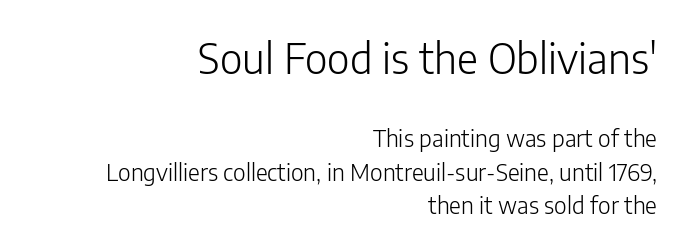
The type is set solid horizontally, with unmodified tracking. Is there much room between lines? A standard amount, neither cramped nor airy. Note the varied advance widths — an 'i' is clearly narrower than an 'm'. Nothing heavy about these letters — not bold at all. The text was rendered using a sans face with plain stroke endings. Which margin do the lines hug? The right one — the left edge is uneven.
